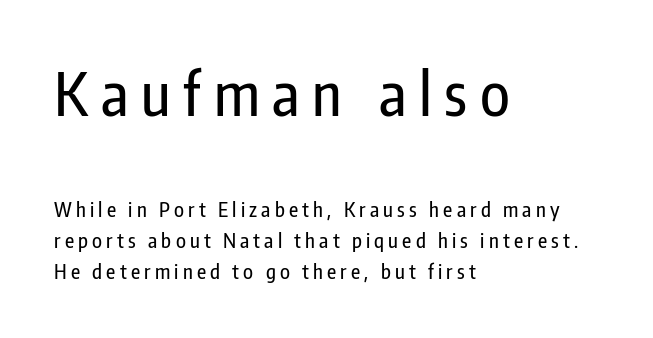
The image shows 60 px condensed sans-serif type, upright; set left-aligned, normal line spacing (1.56x), unusually wide letter spacing (+0.21 em), not underlined; the first (top) block is 3.0x larger; low stroke contrast and a medium x-height.
